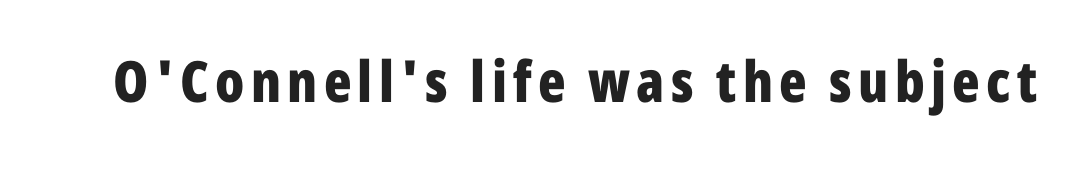
Rule under the text: the space is simply empty. Note the varied advance widths — an 'i' is clearly narrower than an 'm'. Posture: upright roman. Stroke thickness is high; the sample reads as a true bold.
